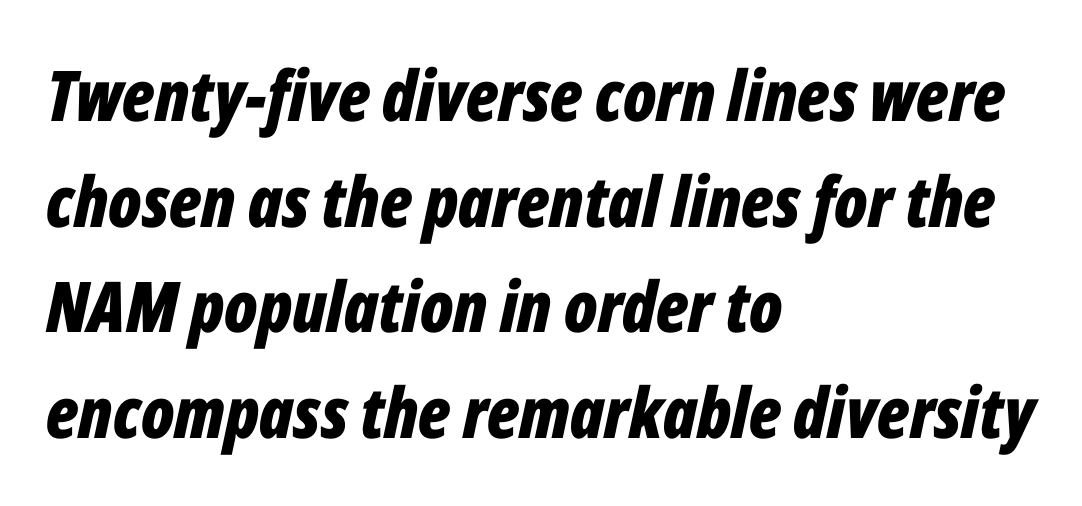
The image shows 70 px bold, condensed type, italic (leaning right); set left-aligned, normal line spacing (1.51x), normal letter spacing, not underlined; low stroke contrast and a medium x-height.
